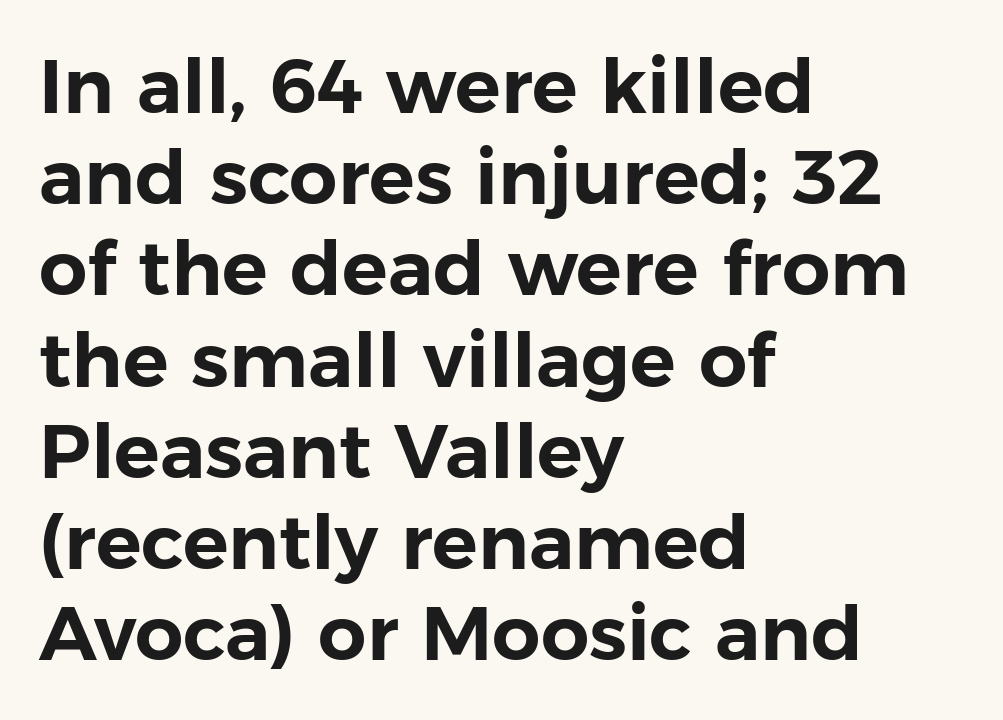
Q: Is the text italic (slanted)? A: No, it is upright.
Q: Is the typeface a serif or a sans-serif typeface? A: Sans-serif.
Q: Is the text underlined? A: No.
Q: How is the paragraph aligned? A: Left-aligned.
Q: Is the spacing between letters normal or unusually wide? A: Normal.
Q: Width (condensed, normal, or wide)? A: Normal.
Q: Stroke contrast? A: Low.
Q: x-height? A: Medium.
Q: Monospaced? A: No.
